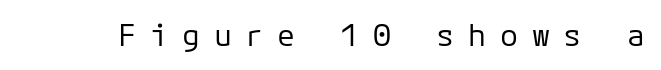
{"serif": "no", "italic": "no", "bold": "no", "weight": "regular", "width": "normal", "stroke_contrast": "low", "x_height": "medium", "monospaced": "yes", "underline": "no", "letter_spacing": "wide", "letter_spacing_em": 0.46, "glyph_px": 30}
